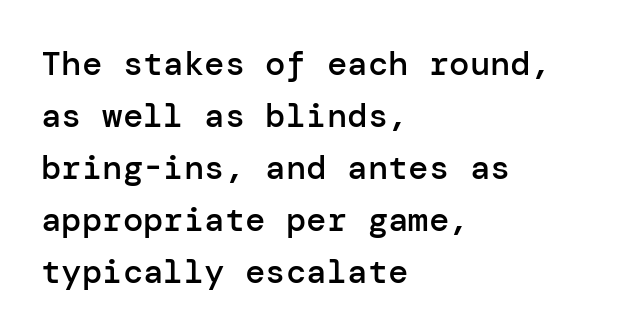
{"serif": "no", "italic": "no", "bold": "semi", "weight": "semibold", "width": "normal", "stroke_contrast": "low", "x_height": "medium", "underline": "no", "align": "left", "line_spacing": "normal", "line_spacing_ratio": 1.53, "letter_spacing": "normal", "letter_spacing_em": 0.0, "glyph_px": 34}
